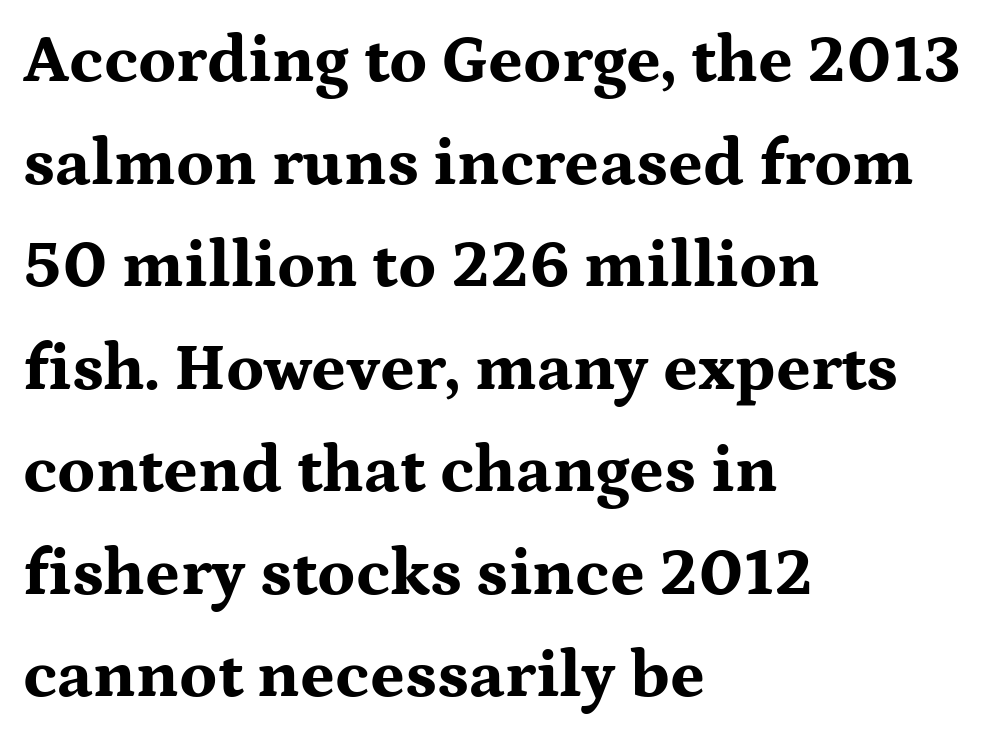
{"serif": "yes", "italic": "no", "bold": "yes", "weight": "bold", "width": "wide", "stroke_contrast": "medium", "x_height": "medium", "monospaced": "no", "underline": "no", "align": "left", "line_spacing": "normal", "line_spacing_ratio": 1.53, "letter_spacing": "normal", "letter_spacing_em": 0.0, "glyph_px": 67}
